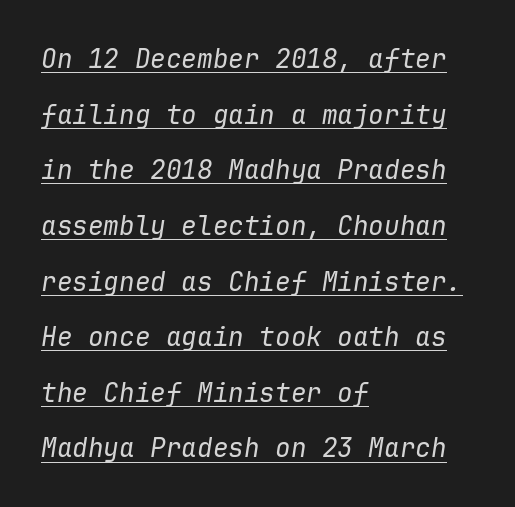
Q: Is the text bold? A: No.
Q: Is the text italic (slanted)? A: Yes, it leans right by about 9 degrees.
Q: Is the text underlined? A: Yes.
Q: How is the paragraph aligned? A: Left-aligned.
Q: Is the spacing between letters normal or unusually wide? A: Normal.
Q: Is the spacing between lines tight, normal or loose? A: Loose.
